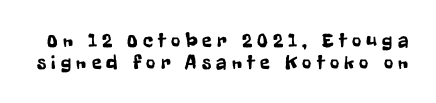
The image shows 20 px text type, upright; set tight line spacing (1.09x), unusually wide letter spacing (+0.26 em), not underlined.
